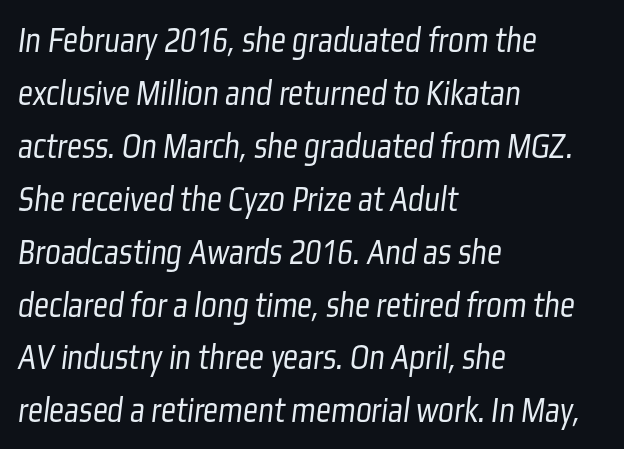
Q: Is the text bold? A: No.
Q: Is the typeface a serif or a sans-serif typeface? A: Sans-serif.
Q: Is the text underlined? A: No.
Q: How is the paragraph aligned? A: Left-aligned.
Q: Is the spacing between letters normal or unusually wide? A: Normal.
Q: Is the spacing between lines tight, normal or loose? A: Normal.
Q: Width (condensed, normal, or wide)? A: Condensed.
Q: Stroke contrast? A: Low.
Q: x-height? A: Medium.
Q: Monospaced? A: No.
